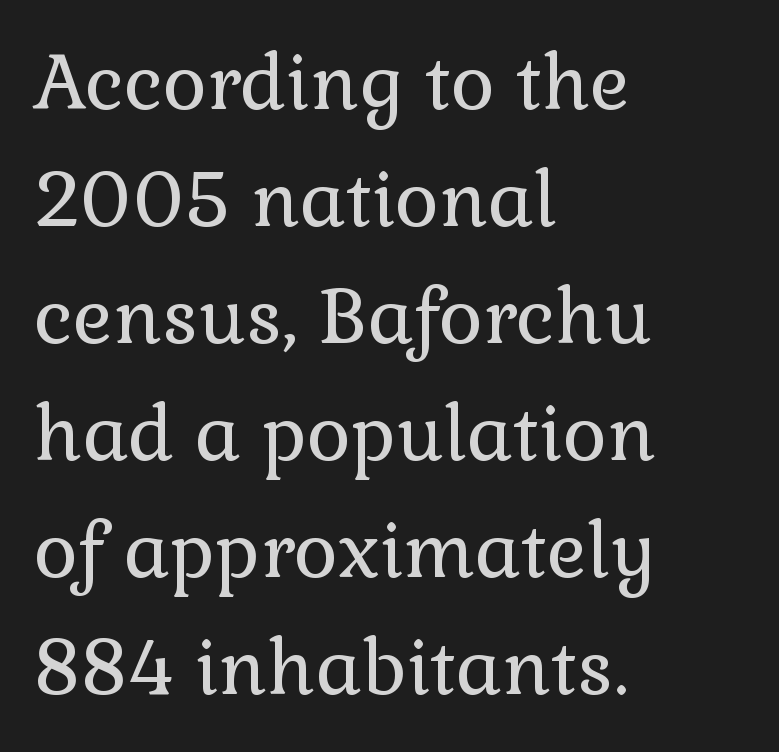
The image shows 76 px regular-weight serif type, upright; set left-aligned, normal line spacing (1.54x), normal letter spacing, not underlined; low stroke contrast and a medium x-height.
